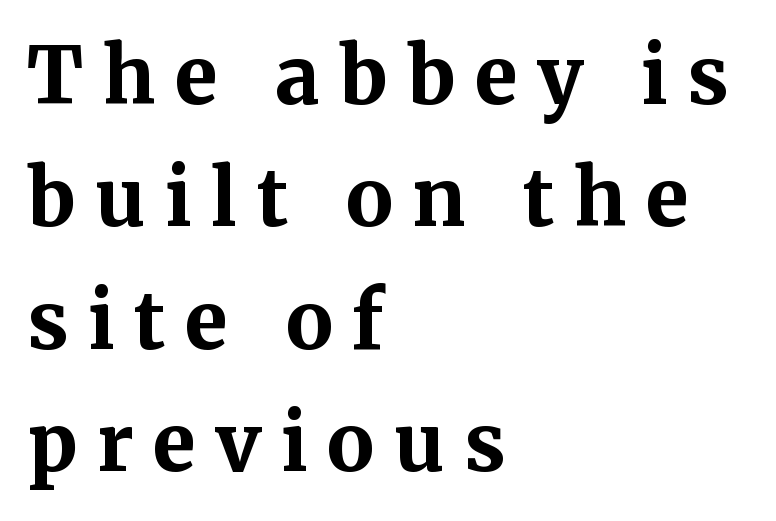
The image shows 78 px bold serif type, upright; set left-aligned, normal line spacing (1.57x), unusually wide letter spacing (+0.25 em), not underlined; medium stroke contrast and a medium x-height.
